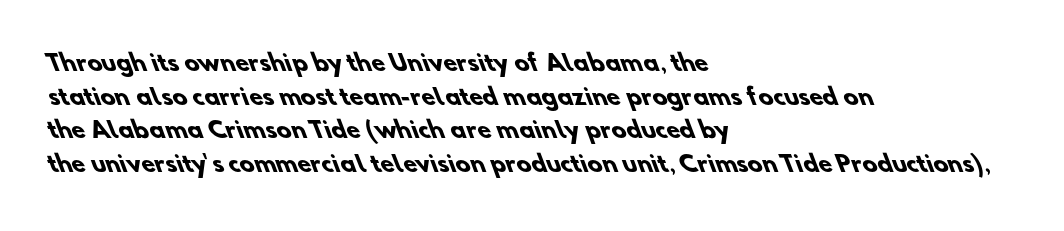
{"bold": "yes", "underline": "no", "align": "left", "line_spacing": "normal", "line_spacing_ratio": 1.53, "letter_spacing": "normal", "letter_spacing_em": 0.0, "glyph_px": 22}
